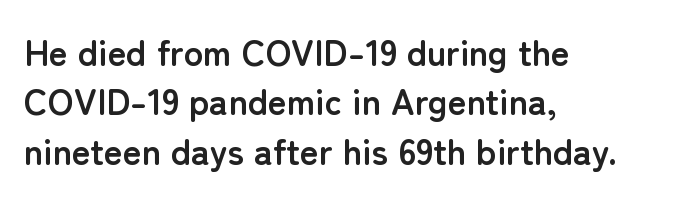
The type family on display is of the sans-serif kind. The letters advance in unequal steps, a hallmark of proportional type. How would I describe the line gaps? Plain and ordinary. Summary of weight: heavy, a full bold.
